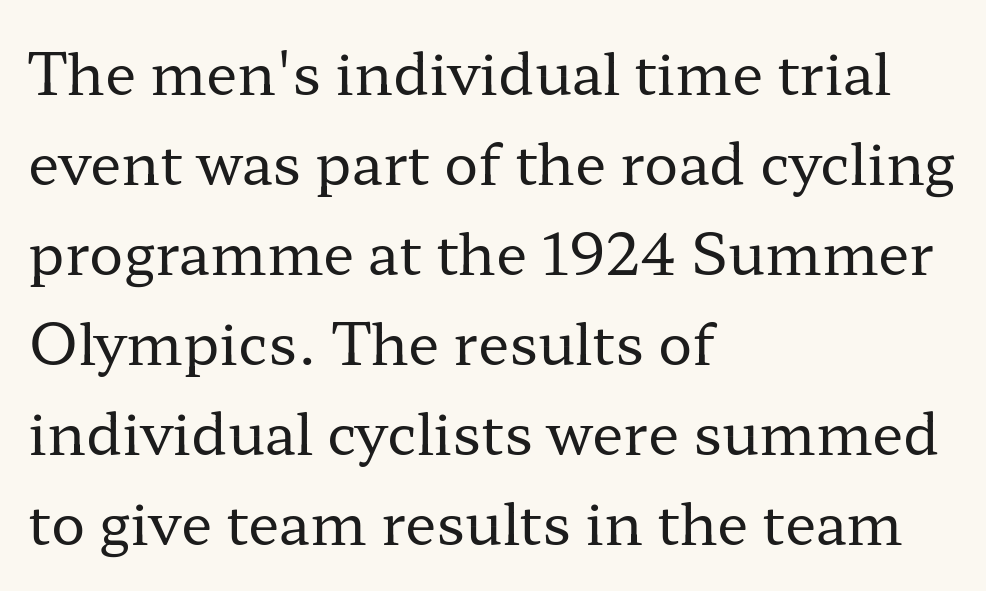
Q: Is the text bold? A: No.
Q: Is the text italic (slanted)? A: No, it is upright.
Q: Is the typeface a serif or a sans-serif typeface? A: Serif.
Q: Is the text underlined? A: No.
Q: How is the paragraph aligned? A: Left-aligned.
Q: Is the spacing between letters normal or unusually wide? A: Normal.
Q: Is the spacing between lines tight, normal or loose? A: Normal.
Q: Width (condensed, normal, or wide)? A: Wide.
Q: Stroke contrast? A: Low.
Q: x-height? A: Medium.
Q: Monospaced? A: No.
